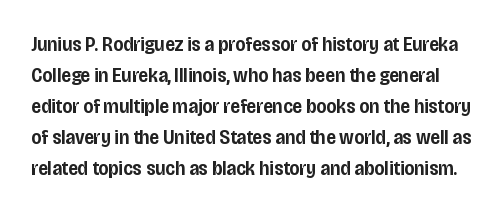
Q: Is the text bold? A: Semi-bold.
Q: Is the text italic (slanted)? A: No, it is upright.
Q: Is the text underlined? A: No.
Q: Is the spacing between letters normal or unusually wide? A: Normal.
Q: Is the spacing between lines tight, normal or loose? A: Normal.
